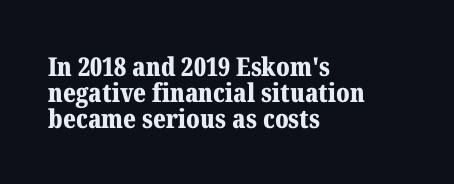
Q: Is the text bold? A: Yes.
Q: Is the text italic (slanted)? A: No, it is upright.
Q: Is the text underlined? A: No.
Q: How is the paragraph aligned? A: Left-aligned.
Q: Is the spacing between letters normal or unusually wide? A: Normal.
Q: Is the spacing between lines tight, normal or loose? A: Tight.
